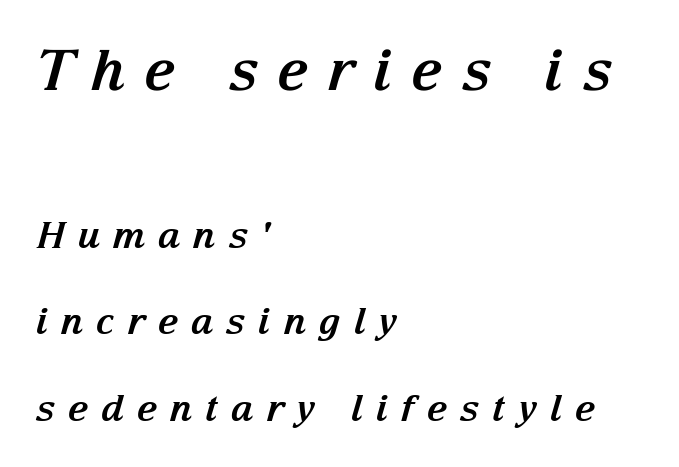
The font's italic variant was chosen for this text. Heavy, bold letterforms. Does extra space separate the letters? Yes, quite a lot of it. Where is the straight margin? On the left.
